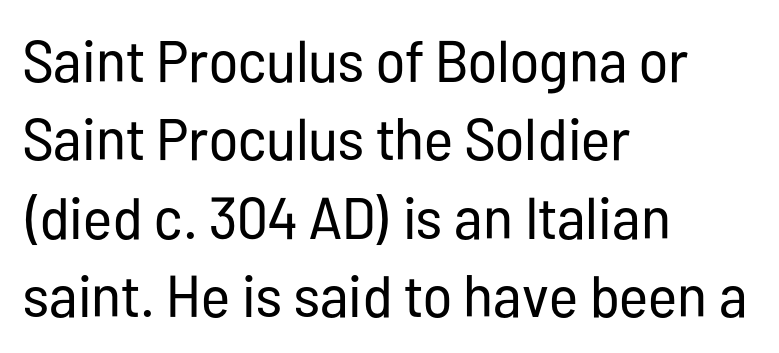
The passage shown is typed in a proportional face where columns would drift. These lines keep a tight, regular rhythm from letter to letter. The passage shown is typeset with a sans-serif family. Compared with typical paragraphs, the rows here are spaced about the same.
